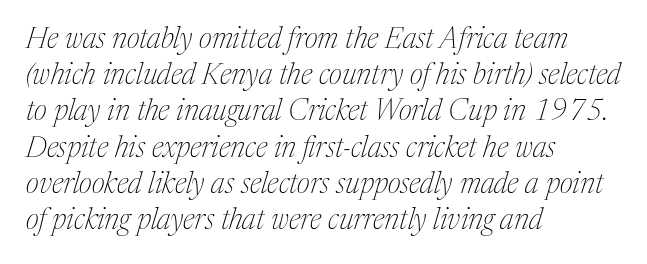
Q: Is the text bold? A: No.
Q: Is the text italic (slanted)? A: Yes, it leans right by about 17 degrees.
Q: Is the typeface a serif or a sans-serif typeface? A: Serif.
Q: Is the text underlined? A: No.
Q: How is the paragraph aligned? A: Left-aligned.
Q: Is the spacing between letters normal or unusually wide? A: Normal.
Q: Is the spacing between lines tight, normal or loose? A: Normal.
Q: Width (condensed, normal, or wide)? A: Normal.
Q: Stroke contrast? A: Medium.
Q: x-height? A: Medium.
Q: Monospaced? A: No.
